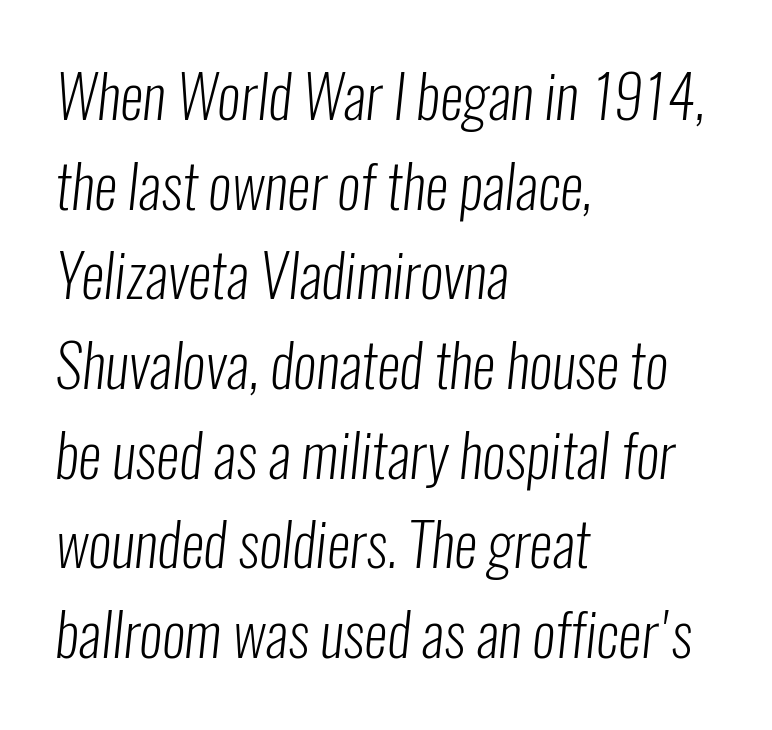
Q: Is the text bold? A: No.
Q: Is the typeface a serif or a sans-serif typeface? A: Sans-serif.
Q: Is the text underlined? A: No.
Q: How is the paragraph aligned? A: Left-aligned.
Q: Is the spacing between letters normal or unusually wide? A: Normal.
Q: Is the spacing between lines tight, normal or loose? A: Normal.
Q: Width (condensed, normal, or wide)? A: Condensed.
Q: Stroke contrast? A: Low.
Q: x-height? A: Medium.
Q: Monospaced? A: No.
